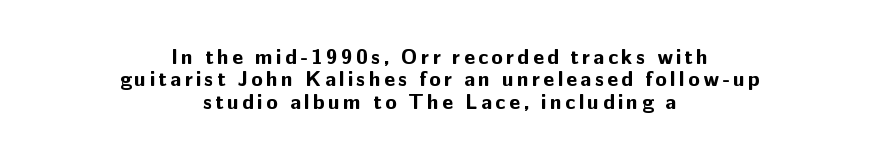
{"italic": "no", "bold": "yes", "underline": "no", "align": "center", "line_spacing": "tight", "line_spacing_ratio": 1.07, "glyph_px": 21}
